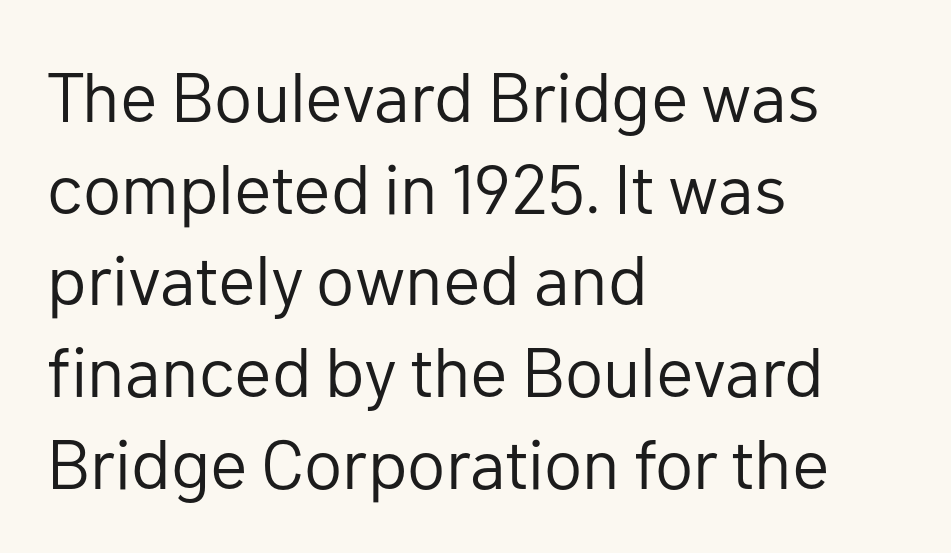
The compositor pushed each line to the left boundary. A roman cut, with each character standing at attention. Note the varied advance widths — an 'i' is clearly narrower than an 'm'. A typesetter would call this leading conventional body-copy spacing.
